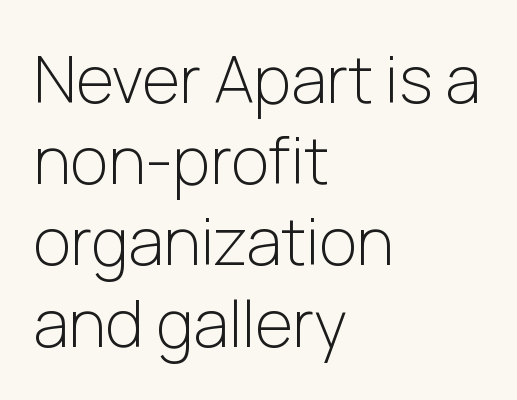
{"serif": "no", "italic": "no", "bold": "no", "weight": "light", "width": "normal", "stroke_contrast": "low", "x_height": "medium", "monospaced": "no", "underline": "no", "align": "left", "line_spacing": "normal", "line_spacing_ratio": 1.25, "letter_spacing": "normal", "letter_spacing_em": 0.0, "glyph_px": 65}
